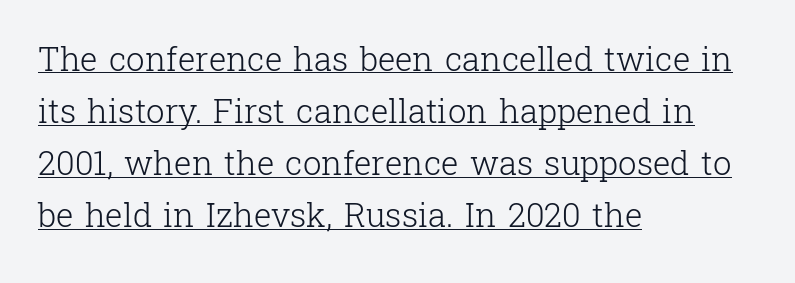
Q: Is the text bold? A: No.
Q: Is the text italic (slanted)? A: No, it is upright.
Q: Is the typeface a serif or a sans-serif typeface? A: Serif.
Q: Is the text underlined? A: Yes.
Q: How is the paragraph aligned? A: Left-aligned.
Q: Is the spacing between letters normal or unusually wide? A: Normal.
Q: Is the spacing between lines tight, normal or loose? A: Normal.
Q: Width (condensed, normal, or wide)? A: Normal.
Q: Stroke contrast? A: Low.
Q: x-height? A: Medium.
Q: Monospaced? A: No.
